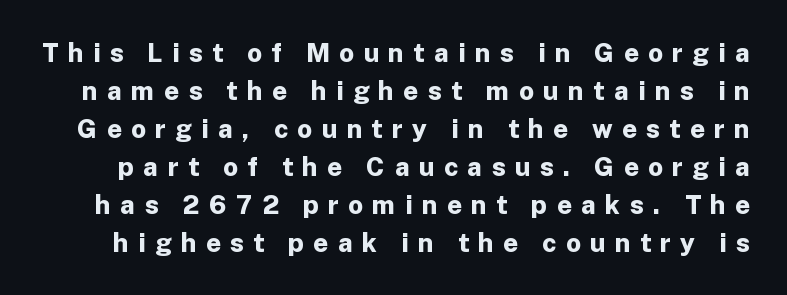
Q: Is the text bold? A: Yes.
Q: Is the text italic (slanted)? A: No, it is upright.
Q: Is the text underlined? A: No.
Q: Is the spacing between letters normal or unusually wide? A: Unusually wide.
Q: Is the spacing between lines tight, normal or loose? A: Normal.
